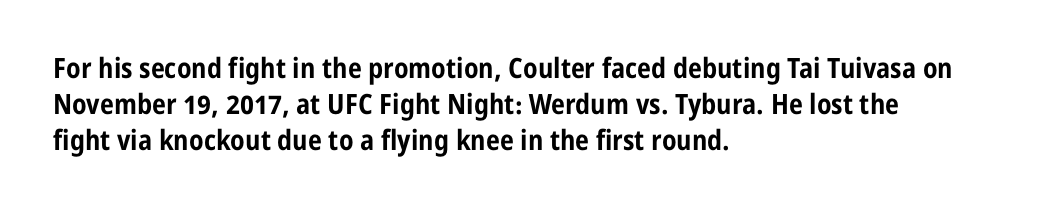
No extra tracking has been applied to these lines. If you drew a line through each stem, it would be perfectly vertical. The typeface chosen for these lines omits serifs. Quick note: interline space is typical. Where is the straight margin? On the left. Emphasis by weight is at full strength: bold.
